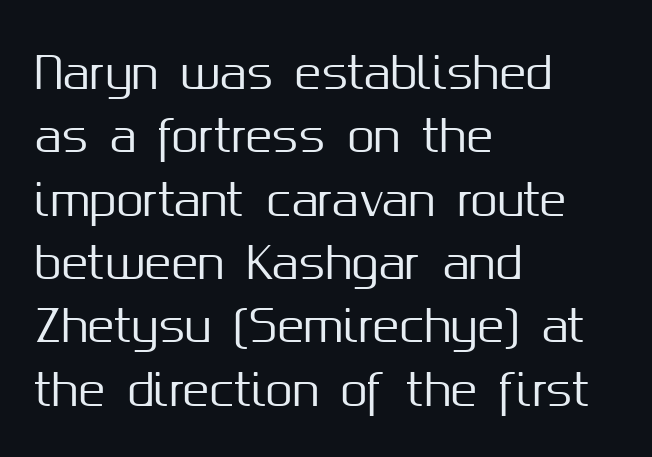
The image shows 44 px sans-serif type, upright; set left-aligned, normal line spacing (1.44x), normal letter spacing, not underlined; medium stroke contrast and a medium x-height.
